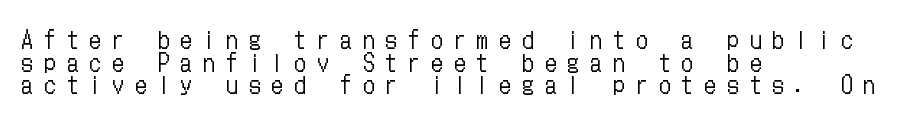
{"italic": "no", "bold": "no", "underline": "no", "align": "left", "line_spacing": "tight", "line_spacing_ratio": 0.98, "letter_spacing": "wide", "letter_spacing_em": 0.49, "glyph_px": 23}
